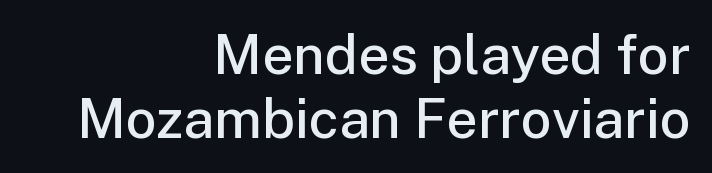
Emphasis by weight is partial: semibold. The glyphs in this specimen are sans serif. Character widths vary here, with narrow letters taking less room than wide ones. Words appear dense and cohesive because spacing is normal. Notice how the stems are strictly vertical — no italics here.
